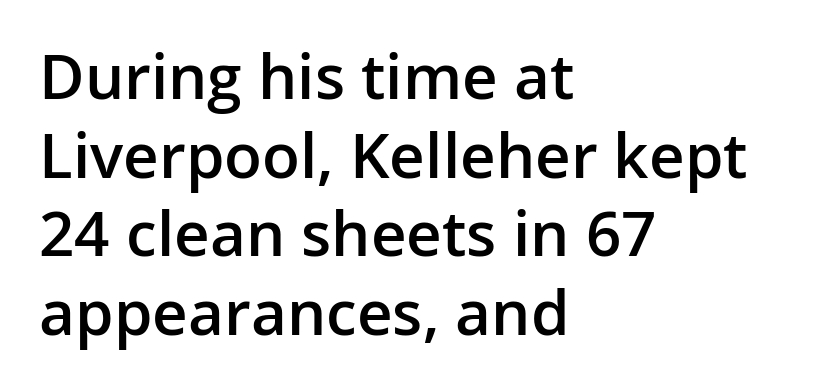
The image shows 62 px semibold sans-serif type, upright; set left-aligned, normal line spacing (1.27x), normal letter spacing, not underlined; low stroke contrast and a medium x-height.
